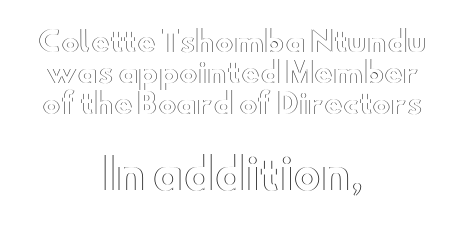
The image shows 42 px wide type, upright; set centered, tight line spacing (1.11x), normal letter spacing, not underlined; the second (bottom) block is 1.5x larger; a small x-height.
